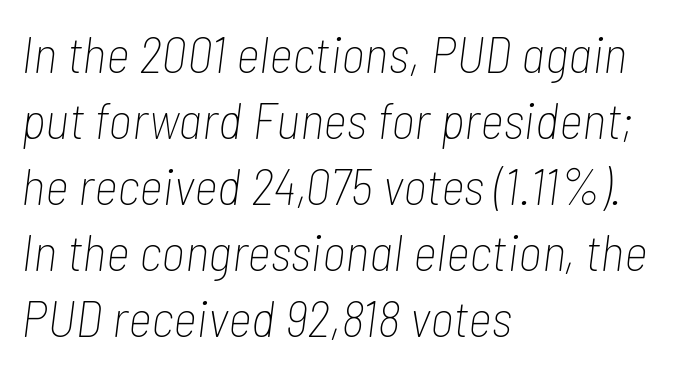
{"italic": "yes", "lean": "right", "slant_degrees": 7, "bold": "no", "weight": "thin", "width": "condensed", "stroke_contrast": "low", "x_height": "medium", "monospaced": "no", "underline": "no", "align": "left", "line_spacing": "normal", "line_spacing_ratio": 1.27, "letter_spacing": "normal", "letter_spacing_em": 0.0, "glyph_px": 52}
